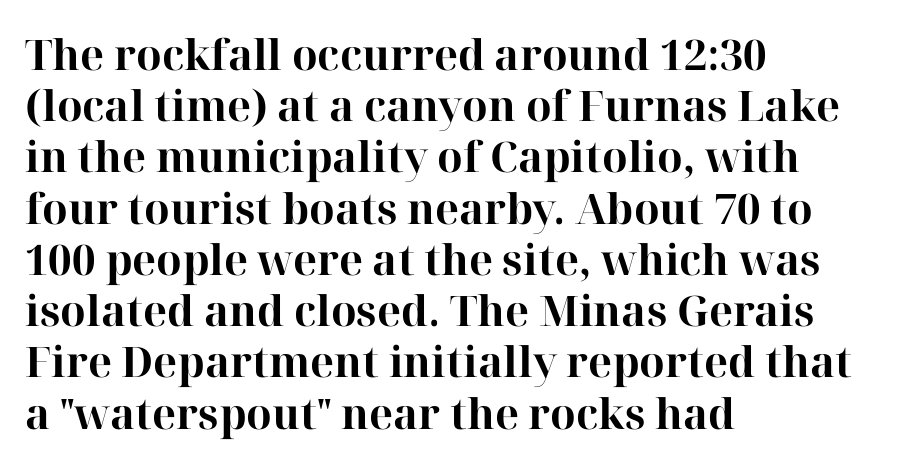
{"serif": "yes", "italic": "no", "bold": "yes", "weight": "bold", "width": "normal", "stroke_contrast": "high", "x_height": "medium", "monospaced": "no", "underline": "no", "align": "left", "line_spacing_ratio": 1.22, "letter_spacing": "normal", "letter_spacing_em": 0.0, "glyph_px": 42}
